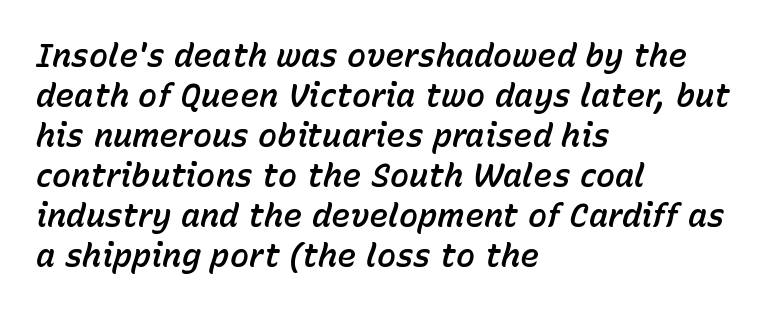
Does extra space separate the letters? No, they use regular spacing. Character widths vary here, with narrow letters taking less room than wide ones. A normal amount of white space separates one row of letters from the next. Horizontal alignment here is leftward, the default for most running prose.
